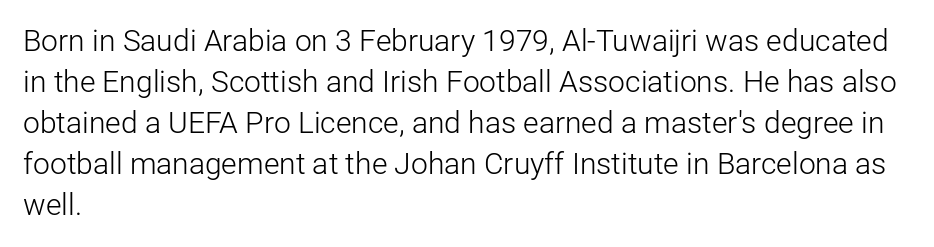
{"serif": "no", "italic": "no", "bold": "no", "weight": "light", "width": "normal", "stroke_contrast": "low", "x_height": "medium", "monospaced": "no", "underline": "no", "align": "left", "line_spacing": "normal", "line_spacing_ratio": 1.37, "letter_spacing": "normal", "letter_spacing_em": 0.0, "glyph_px": 30}
